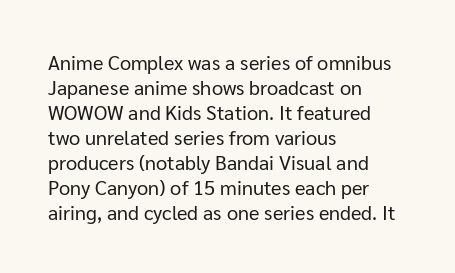
The image shows 20 px text type, upright; set left-aligned, normal line spacing (1.25x), normal letter spacing, not underlined.
